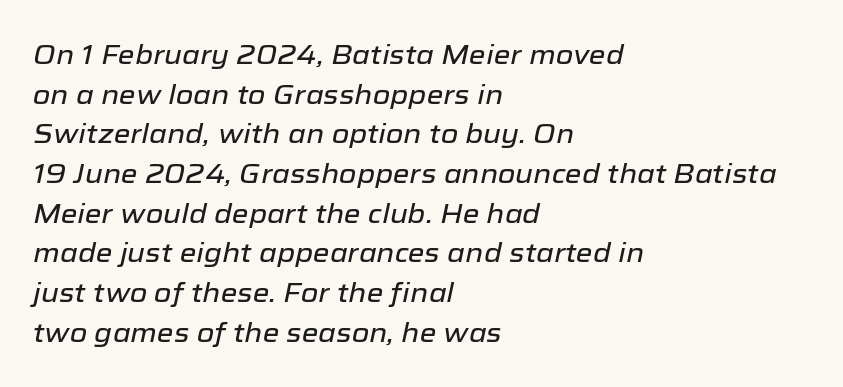
This is oblique type, the kind used for emphasis or titles. Check under the words: just untouched page. Summary of vertical rhythm: regular, with standard interline spacing. Typeset ragged right — the left edge is the straight one.
